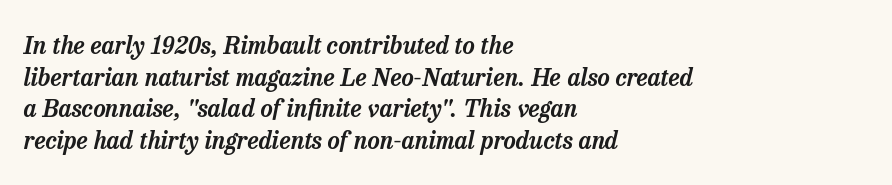
It's the slanting kind of type. A typesetter would call this zero additional tracking. Layout note: lines flush left. Descender tails drop into unmarked territory. Leading matches the norm, producing a regular column.
